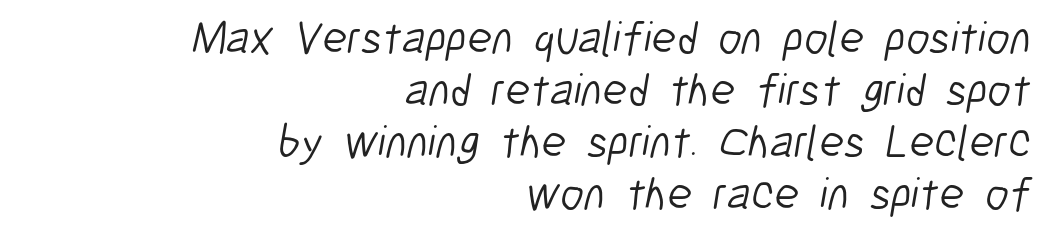
Spacing verdict: proportional, widths tailored to each character. Interline gaps are noticeably narrow in this sample. Stroke terminals: plain, sans-serif. Each line ends at the same right margin while the left side varies.
